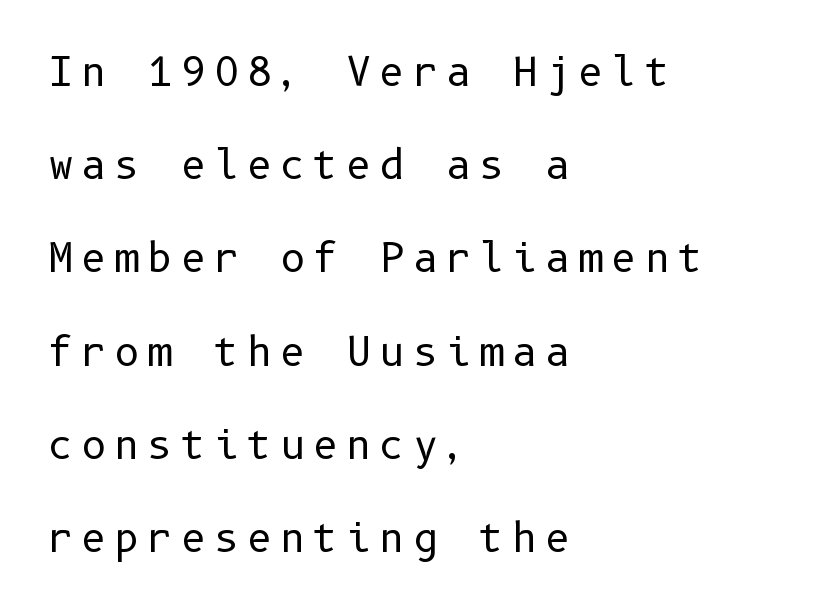
The image shows 39 px regular-weight sans-serif type, upright; set left-aligned, loose line spacing (2.39x), unusually wide letter spacing (+0.2 em), not underlined; low stroke contrast and a medium x-height.
